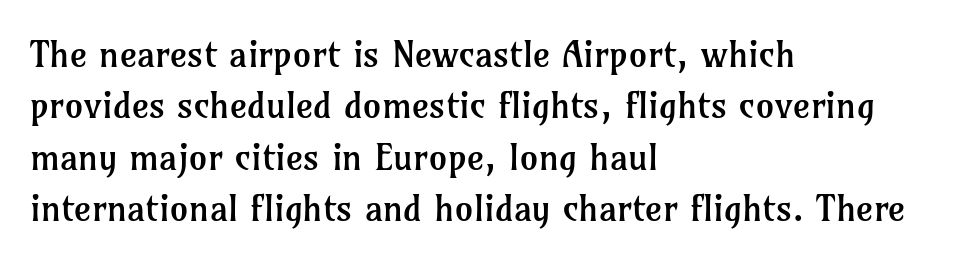
The face used here is proportionally spaced, like ordinary book or web type. All the whitespace from short lines collects on the right. The rendering keeps characters at their native spacing. Stems here are at most as thick as an everyday book face.
